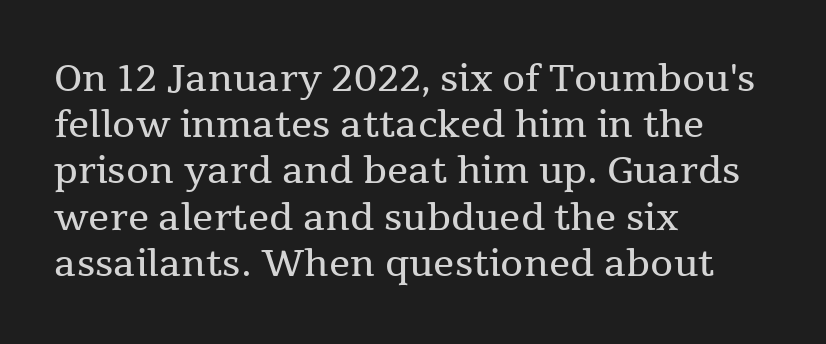
Q: Is the text bold? A: No.
Q: Is the text italic (slanted)? A: No, it is upright.
Q: Is the typeface a serif or a sans-serif typeface? A: Serif.
Q: Is the text underlined? A: No.
Q: How is the paragraph aligned? A: Left-aligned.
Q: Is the spacing between letters normal or unusually wide? A: Normal.
Q: Is the spacing between lines tight, normal or loose? A: Normal.
Q: Width (condensed, normal, or wide)? A: Normal.
Q: Stroke contrast? A: Medium.
Q: x-height? A: Medium.
Q: Monospaced? A: No.
